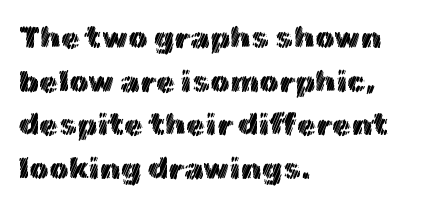
{"italic": "no", "width": "normal", "x_height": "medium", "monospaced": "no", "underline": "no", "align": "left", "line_spacing": "normal", "line_spacing_ratio": 1.41, "letter_spacing": "normal", "letter_spacing_em": 0.0, "glyph_px": 31}
